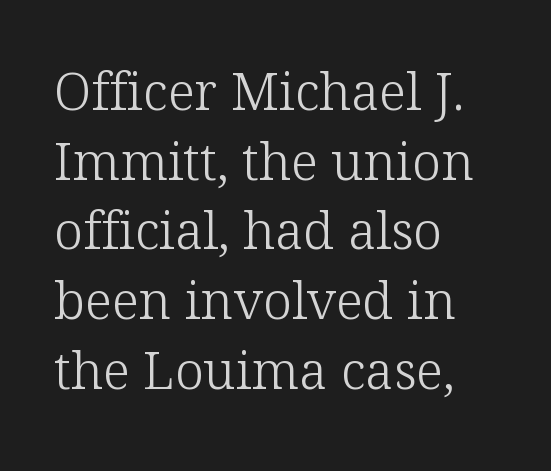
{"serif": "yes", "italic": "no", "bold": "no", "weight": "light", "width": "normal", "stroke_contrast": "low", "x_height": "medium", "monospaced": "no", "underline": "no", "align": "left", "line_spacing": "normal", "line_spacing_ratio": 1.34, "letter_spacing": "normal", "letter_spacing_em": 0.0, "glyph_px": 52}
